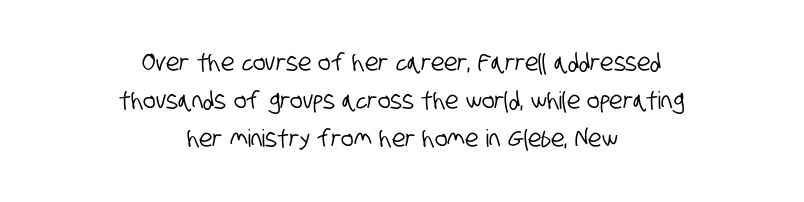
The image shows 24 px text type; set centered, normal line spacing (1.59x), normal letter spacing, not underlined.
